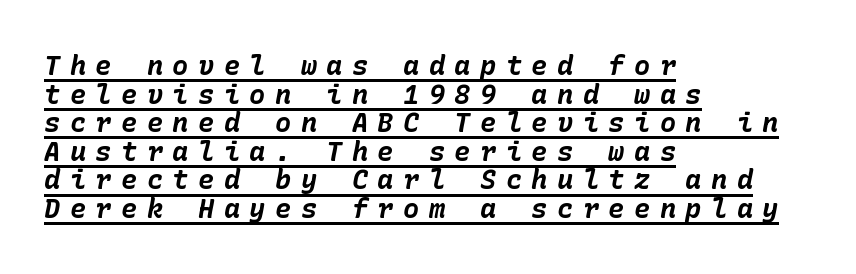
Q: Is the text bold? A: Yes.
Q: Is the text italic (slanted)? A: Yes, it leans right by about 10 degrees.
Q: Is the text underlined? A: Yes.
Q: How is the paragraph aligned? A: Left-aligned.
Q: Is the spacing between letters normal or unusually wide? A: Unusually wide.
Q: Is the spacing between lines tight, normal or loose? A: Tight.
